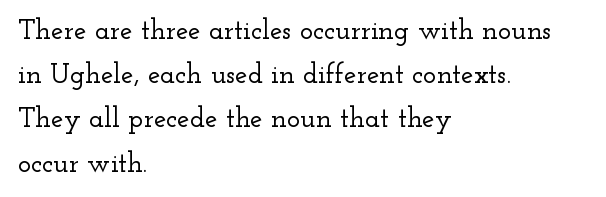
{"serif": "yes", "italic": "no", "width": "wide", "stroke_contrast": "low", "x_height": "small", "monospaced": "no", "underline": "no", "align": "left", "line_spacing": "normal", "line_spacing_ratio": 1.58, "letter_spacing": "normal", "letter_spacing_em": 0.0, "glyph_px": 28}
